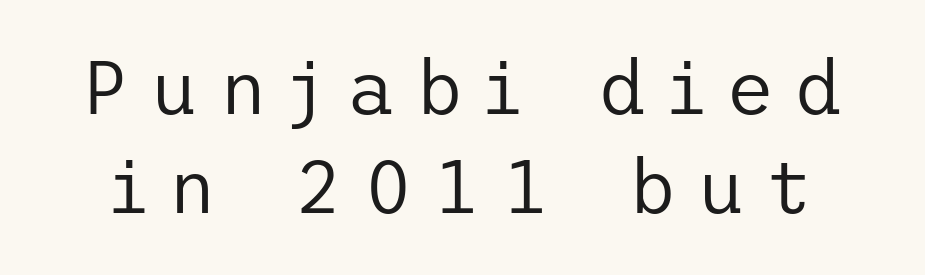
Upright lettering throughout. Short note: letters widely spaced. Summary of weight: not heavy and not bold. Successive baselines arrive at the customary interval.
